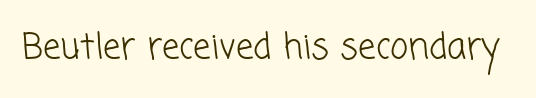
The image shows 35 px light sans-serif type; set normal letter spacing, not underlined; low stroke contrast and a medium x-height.
